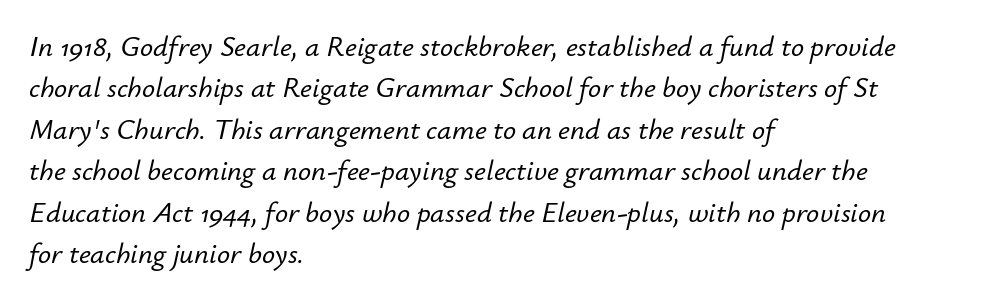
The zone under the glyphs is completely vacant. The passage shown leans; its letterforms are oblique. Leftover space on each line is placed entirely after the last word. Summary of vertical rhythm: regular, with standard interline spacing. Nothing unusual about the tracking: characters are spaced as the font intends.
